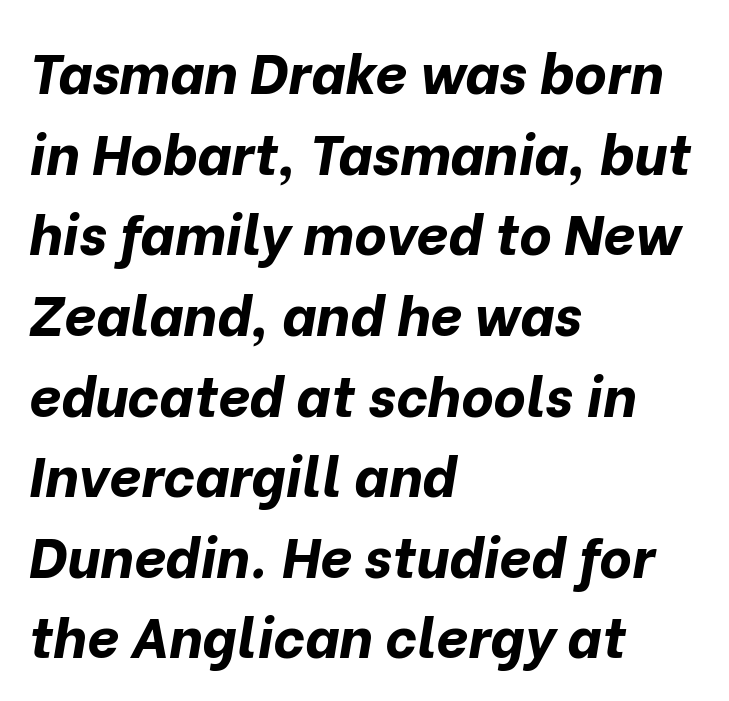
Q: Is the text bold? A: Yes.
Q: Is the text italic (slanted)? A: Yes, it leans right by about 10 degrees.
Q: Is the text underlined? A: No.
Q: How is the paragraph aligned? A: Left-aligned.
Q: Is the spacing between letters normal or unusually wide? A: Normal.
Q: Is the spacing between lines tight, normal or loose? A: Normal.
Q: Width (condensed, normal, or wide)? A: Normal.
Q: Stroke contrast? A: Low.
Q: x-height? A: Medium.
Q: Monospaced? A: No.
